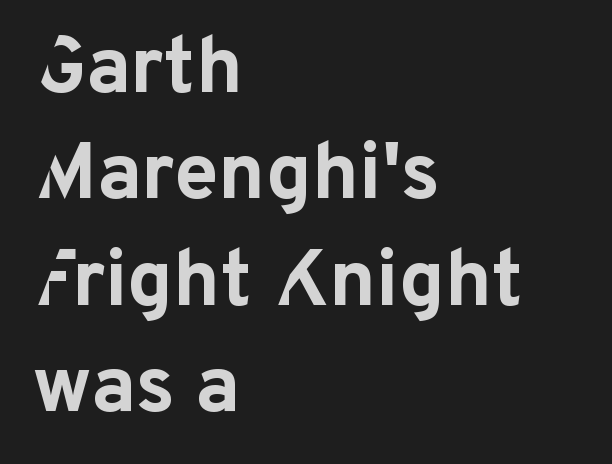
Q: Is the text bold? A: Yes.
Q: Is the text italic (slanted)? A: No, it is upright.
Q: Is the typeface a serif or a sans-serif typeface? A: Sans-serif.
Q: Is the text underlined? A: No.
Q: How is the paragraph aligned? A: Left-aligned.
Q: Is the spacing between letters normal or unusually wide? A: Normal.
Q: Is the spacing between lines tight, normal or loose? A: Normal.
Q: Width (condensed, normal, or wide)? A: Normal.
Q: Stroke contrast? A: Low.
Q: x-height? A: Medium.
Q: Monospaced? A: No.
